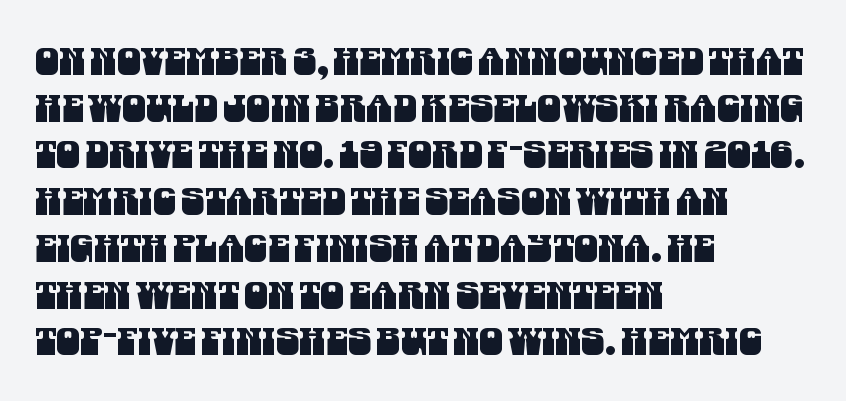
The passage shown has conventional tracking throughout. Spacing verdict: proportional, widths tailored to each character. The space beneath each line is pristine and unruled. Caption: multi-line text, flush left, ragged right. A typesetter would label this face a sans.
